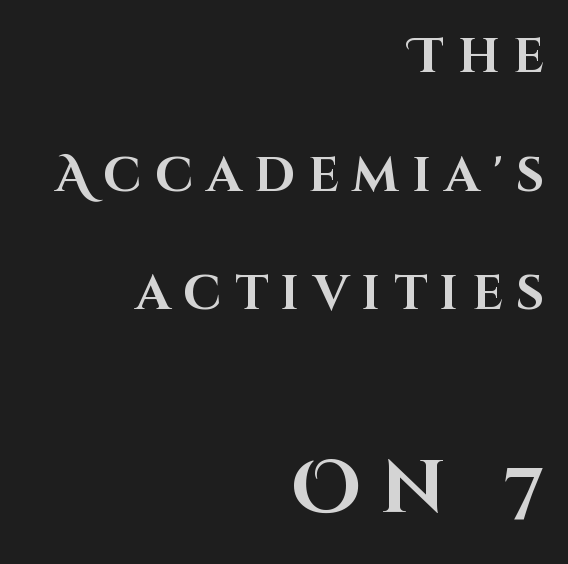
The image shows 74 px bold sans-serif type, upright; set right-aligned, loose line spacing (2.42x), unusually wide letter spacing (+0.27 em), not underlined; the second (bottom) block is 1.51x larger; high stroke contrast and a large x-height.
